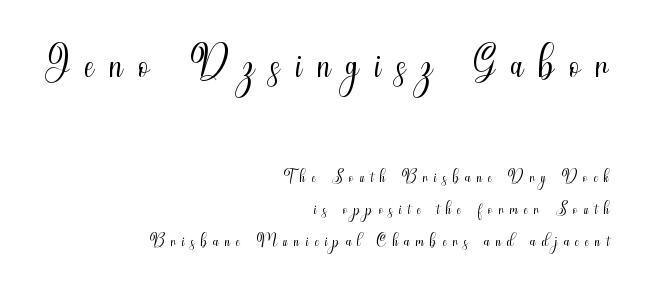
{"serif": "no", "bold": "no", "weight": "light", "width": "condensed", "stroke_contrast": "medium", "x_height": "small", "monospaced": "no", "underline": "no", "align": "right", "line_spacing": "normal", "line_spacing_ratio": 1.28, "letter_spacing": "wide", "letter_spacing_em": 0.25, "larger_block": "first", "size_ratio": 2.48, "glyph_px": 62}
